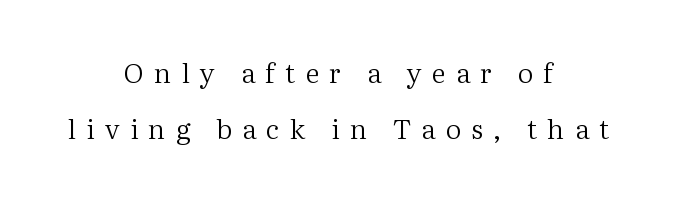
{"italic": "no", "bold": "no", "underline": "no", "align": "center", "line_spacing": "loose", "line_spacing_ratio": 2.07, "letter_spacing": "wide", "letter_spacing_em": 0.38, "glyph_px": 27}
